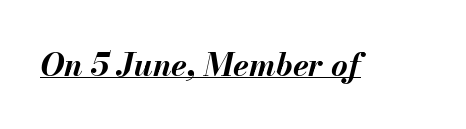
{"italic": "yes", "lean": "right", "slant_degrees": 13, "bold": "yes", "weight": "bold", "width": "normal", "stroke_contrast": "medium", "x_height": "small", "monospaced": "no", "underline": "yes", "letter_spacing": "normal", "letter_spacing_em": 0.0, "glyph_px": 32}
